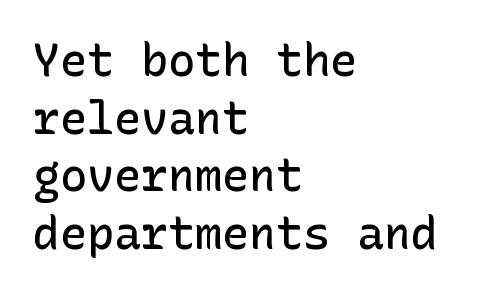
{"serif": "no", "italic": "no", "bold": "semi", "weight": "semibold", "width": "normal", "stroke_contrast": "low", "x_height": "medium", "underline": "no", "align": "left", "line_spacing": "normal", "line_spacing_ratio": 1.28, "letter_spacing": "normal", "letter_spacing_em": 0.0, "glyph_px": 45}
